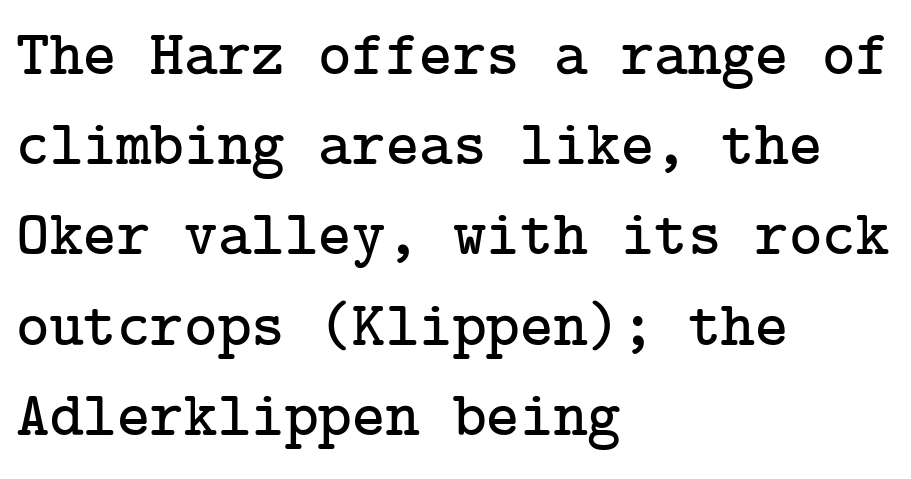
{"serif": "yes", "italic": "no", "width": "normal", "stroke_contrast": "low", "x_height": "medium", "underline": "no", "align": "left", "line_spacing": "normal", "line_spacing_ratio": 1.41, "letter_spacing": "normal", "letter_spacing_em": 0.0, "glyph_px": 64}
